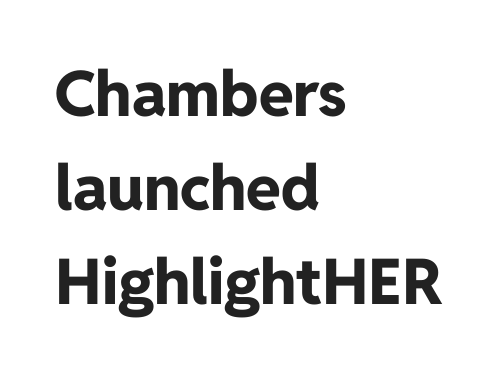
These lines are rendered in a variable-pitch font. Reading down the column, the eye jumps a familiar distance to each next line. The strokes are fattened all the way to bold. Does the lettering tilt? It doesn't — this is upright.
